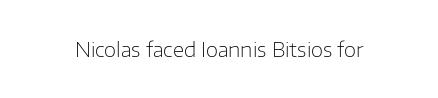
The image shows 20 px text type, upright; set normal letter spacing, not underlined.
